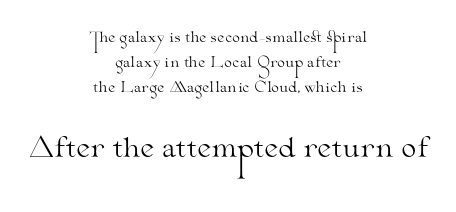
The image shows 27 px text type, upright; set centered, line spacing 1.77x, normal letter spacing, not underlined; the second (bottom) block is 1.93x larger.
